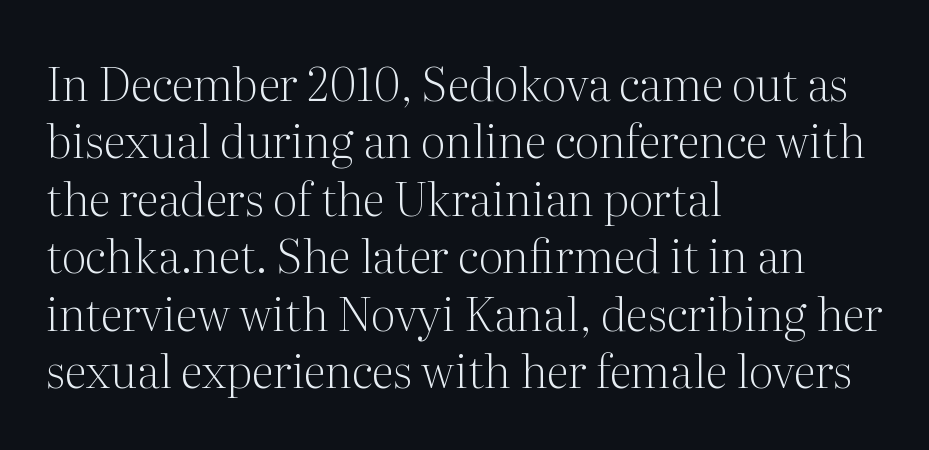
The image shows 46 px light serif type, upright; set left-aligned, normal line spacing (1.25x), normal letter spacing, not underlined; medium stroke contrast and a medium x-height.
